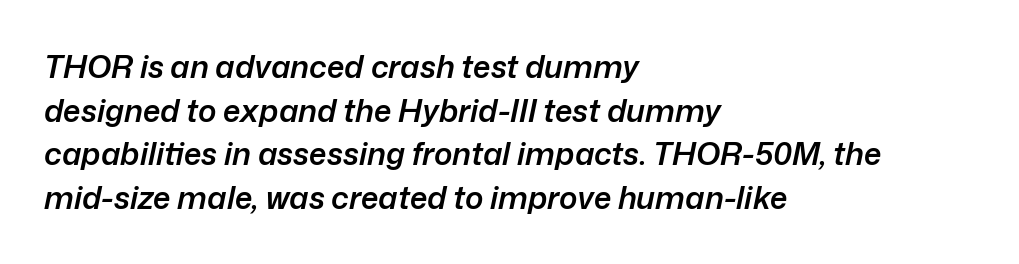
The image shows 31 px semibold type, italic (leaning right); set left-aligned, normal line spacing (1.41x), normal letter spacing, not underlined; low stroke contrast and a medium x-height.
